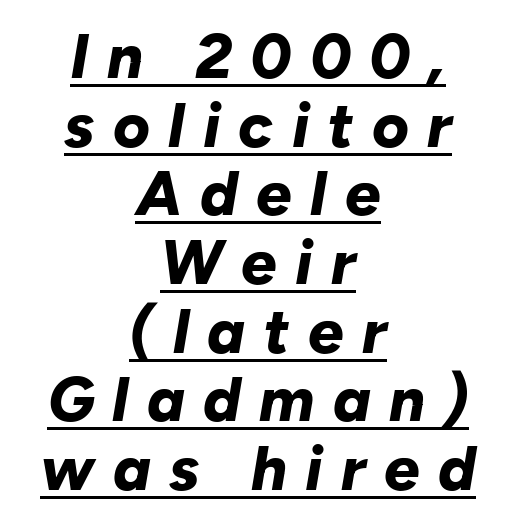
Q: Is the text bold? A: Yes.
Q: Is the text italic (slanted)? A: Yes, it leans right by about 10 degrees.
Q: Is the text underlined? A: Yes.
Q: How is the paragraph aligned? A: Centered.
Q: Is the spacing between letters normal or unusually wide? A: Unusually wide.
Q: Is the spacing between lines tight, normal or loose? A: Tight.
Q: Width (condensed, normal, or wide)? A: Normal.
Q: Stroke contrast? A: Low.
Q: x-height? A: Medium.
Q: Monospaced? A: No.
